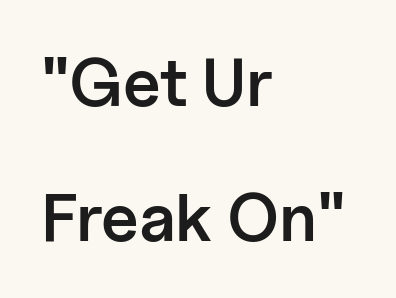
{"serif": "no", "italic": "no", "bold": "semi", "weight": "semibold", "width": "normal", "stroke_contrast": "low", "x_height": "medium", "monospaced": "no", "underline": "no", "align": "left", "line_spacing": "loose", "line_spacing_ratio": 2.01, "letter_spacing": "normal", "letter_spacing_em": 0.0, "glyph_px": 67}
